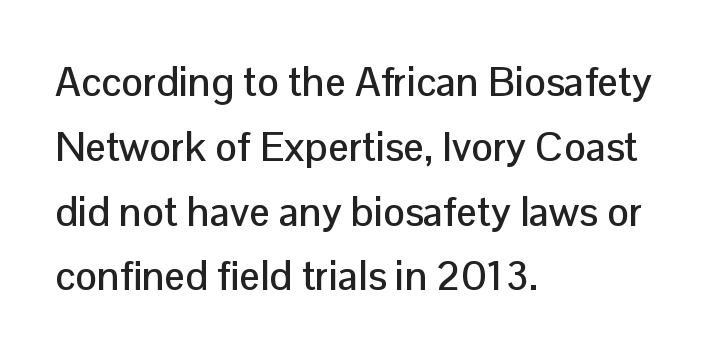
Q: Is the text italic (slanted)? A: No, it is upright.
Q: Is the typeface a serif or a sans-serif typeface? A: Sans-serif.
Q: Is the text underlined? A: No.
Q: How is the paragraph aligned? A: Left-aligned.
Q: Is the spacing between letters normal or unusually wide? A: Normal.
Q: Is the spacing between lines tight, normal or loose? A: Normal.
Q: Width (condensed, normal, or wide)? A: Normal.
Q: Stroke contrast? A: Low.
Q: x-height? A: Medium.
Q: Monospaced? A: No.
